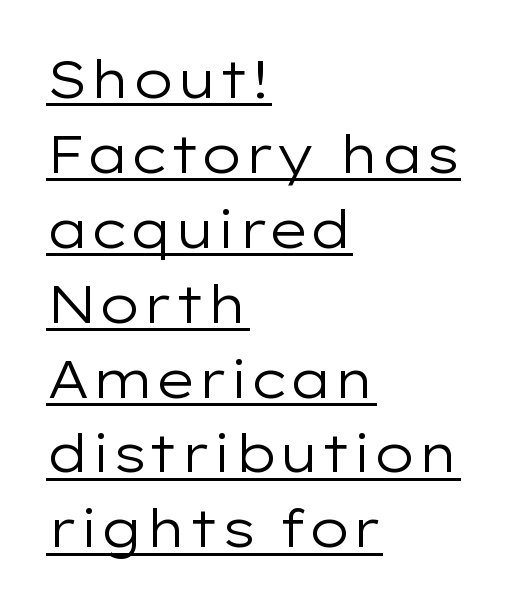
These glyphs show unthickened strokes, regular width or finer. Note the varied advance widths — an 'i' is clearly narrower than an 'm'. This is sans-serif lettering, the kind often seen on screens and signage. It's the straight-up-and-down kind of type.
